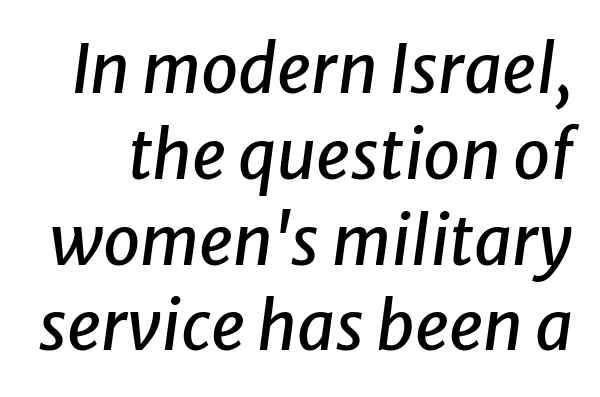
The image shows 67 px text type, italic (leaning right); set normal line spacing (1.28x), normal letter spacing, not underlined; low stroke contrast and a medium x-height.
